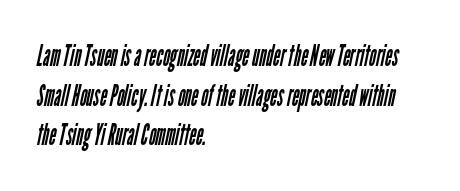
The passage shown is not bold in any degree. Line beginnings align vertically; line endings do not. Descenders are the only things crossing below the line. Think of a printed novel: that variable character pitch is what you see here. Characters follow at the spacing the type designer built in. Students, observe: this is what conventionally led text looks like.
